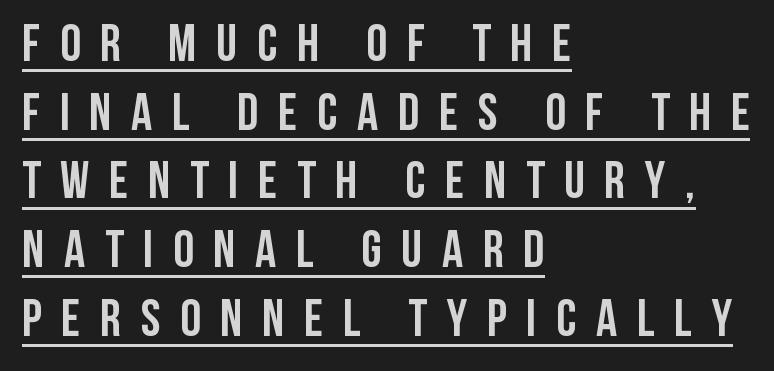
{"serif": "no", "italic": "no", "bold": "yes", "weight": "semibold", "width": "condensed", "stroke_contrast": "low", "x_height": "large", "monospaced": "no", "underline": "yes", "align": "left", "line_spacing": "normal", "line_spacing_ratio": 1.32, "letter_spacing": "wide", "letter_spacing_em": 0.38, "glyph_px": 52}
